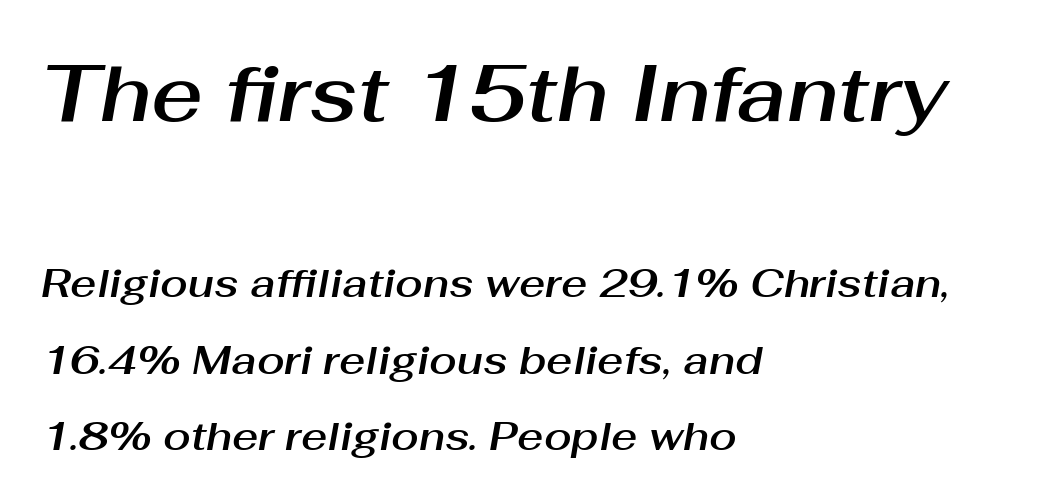
A typesetter would call this leading open, well beyond the default. Default kerning and tracking; the words read as compact shapes. The baseline area is clear. Visually the block forms a straight wall on the left and a jagged coastline on the right. The letters in the upper block stand taller than those in the block below. The letters advance in unequal steps, a hallmark of proportional type.
